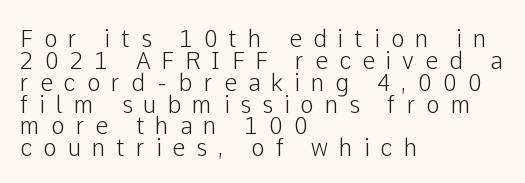
{"italic": "no", "underline": "no", "align": "left", "line_spacing": "tight", "line_spacing_ratio": 0.95, "letter_spacing": "wide", "letter_spacing_em": 0.48, "glyph_px": 23}
